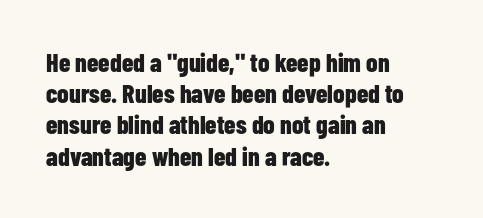
{"italic": "no", "bold": "yes", "underline": "no", "align": "left", "line_spacing_ratio": 1.2, "letter_spacing": "normal", "letter_spacing_em": 0.0, "glyph_px": 26}
